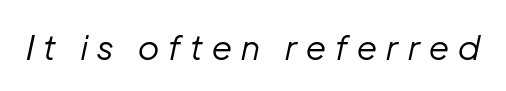
Every character sits at an angle, as italics do. Underline: absent. Is the type heavy? It reads as light-to-regular instead. You could only call the tracking loose — the letters float apart. The letters advance in unequal steps, a hallmark of proportional type.
